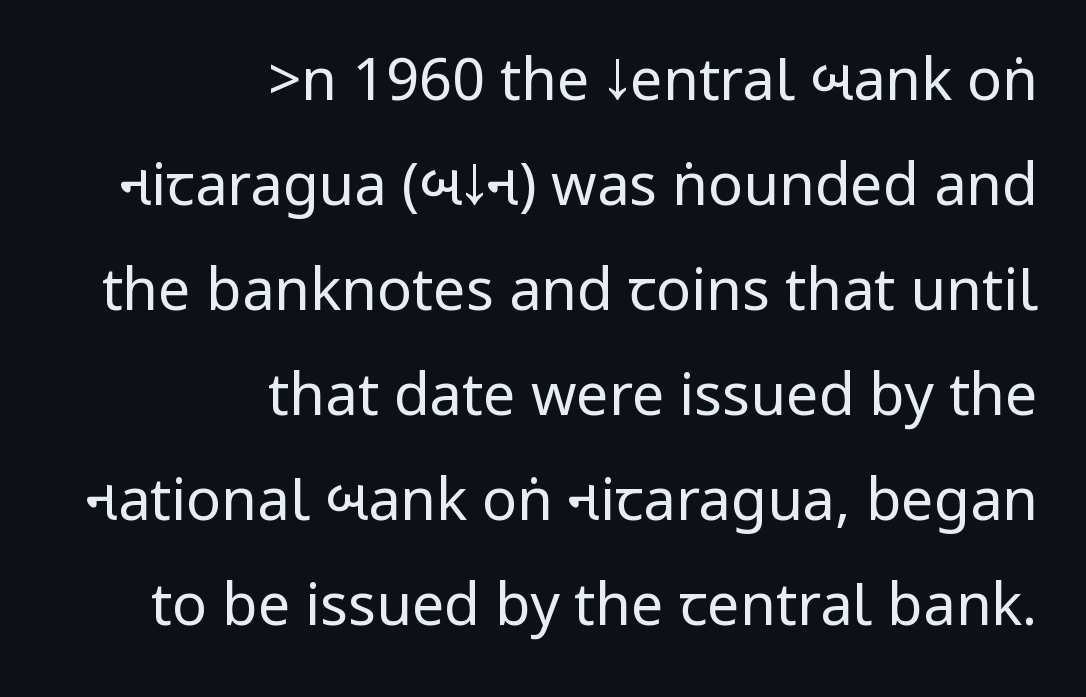
Q: Is the text bold? A: No.
Q: Is the text italic (slanted)? A: No, it is upright.
Q: Is the typeface a serif or a sans-serif typeface? A: Sans-serif.
Q: Is the text underlined? A: No.
Q: How is the paragraph aligned? A: Right-aligned.
Q: Is the spacing between letters normal or unusually wide? A: Normal.
Q: Width (condensed, normal, or wide)? A: Condensed.
Q: Stroke contrast? A: Low.
